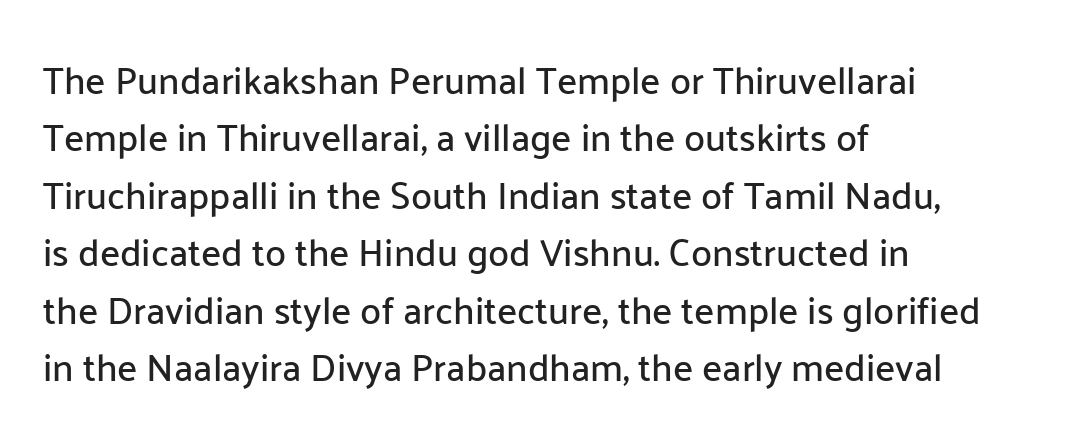
{"serif": "no", "italic": "no", "width": "normal", "stroke_contrast": "low", "x_height": "medium", "monospaced": "no", "underline": "no", "align": "left", "line_spacing": "normal", "line_spacing_ratio": 1.51, "letter_spacing": "normal", "letter_spacing_em": 0.0, "glyph_px": 38}
